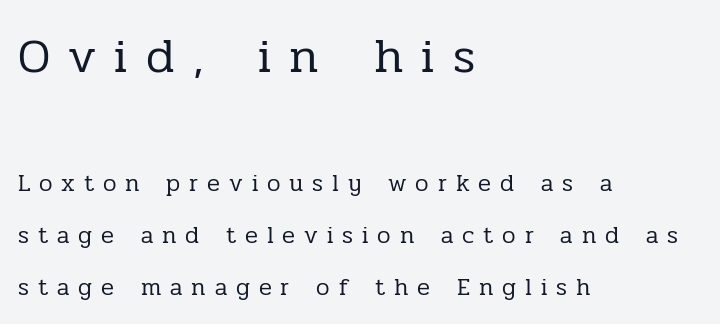
Q: Is the text bold? A: No.
Q: Is the text italic (slanted)? A: No, it is upright.
Q: Is the typeface a serif or a sans-serif typeface? A: Serif.
Q: Is the text underlined? A: No.
Q: How is the paragraph aligned? A: Left-aligned.
Q: Is the spacing between letters normal or unusually wide? A: Unusually wide.
Q: Is the spacing between lines tight, normal or loose? A: Loose.
Q: Which block of text is set in a larger size, the first (top) or the second (bottom)? A: The first (top) one.
Q: Width (condensed, normal, or wide)? A: Normal.
Q: Stroke contrast? A: Low.
Q: x-height? A: Medium.
Q: Monospaced? A: No.
